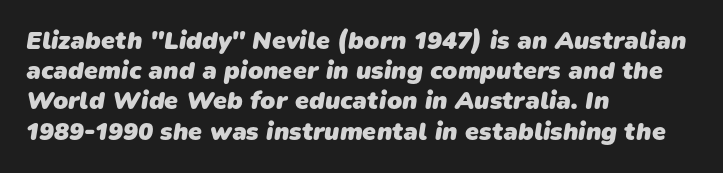
Q: Is the text bold? A: Yes.
Q: Is the text underlined? A: No.
Q: How is the paragraph aligned? A: Left-aligned.
Q: Is the spacing between letters normal or unusually wide? A: Normal.
